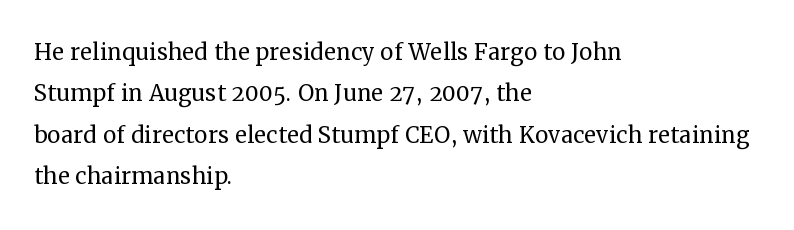
The passage shown is not underscored anywhere. The letters stand straight up with perfectly vertical stems. The setting favours the left margin, as ordinary paragraphs usually do. The letters advance in unequal steps, a hallmark of proportional type.
